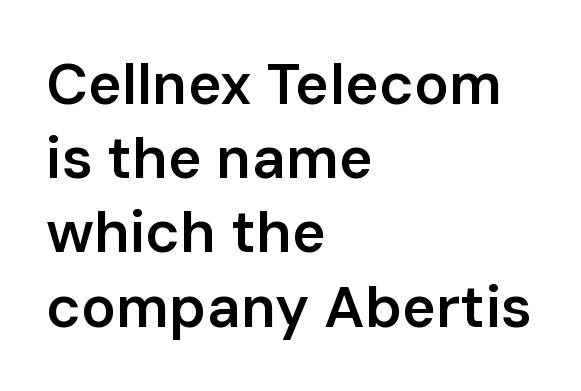
The image shows 58 px semibold sans-serif type, upright; set left-aligned, normal line spacing (1.28x), normal letter spacing, not underlined; low stroke contrast and a medium x-height.
